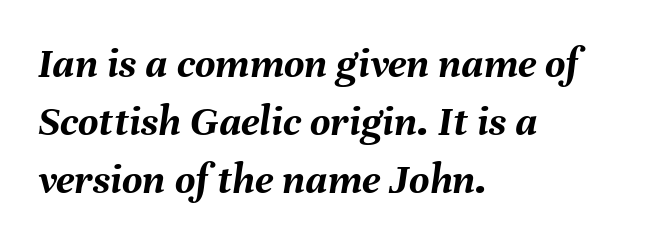
The image shows 44 px semibold type, italic (leaning right); set left-aligned, normal line spacing (1.32x), normal letter spacing, not underlined; medium stroke contrast and a medium x-height.
